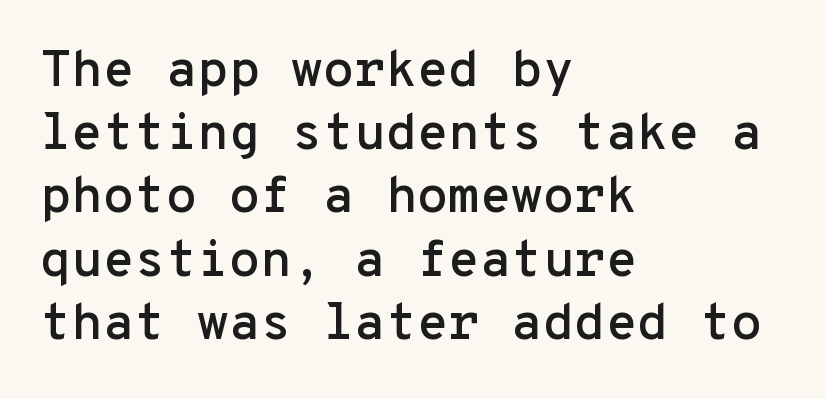
{"serif": "no", "italic": "no", "width": "normal", "stroke_contrast": "low", "x_height": "medium", "monospaced": "yes", "underline": "no", "align": "left", "line_spacing_ratio": 1.24, "letter_spacing": "normal", "letter_spacing_em": 0.0, "glyph_px": 51}
